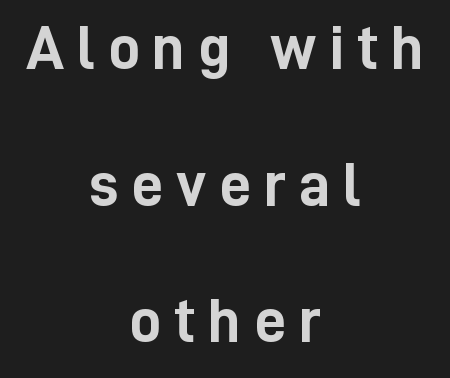
{"serif": "no", "italic": "no", "bold": "yes", "weight": "semibold", "width": "condensed", "stroke_contrast": "low", "x_height": "medium", "monospaced": "no", "underline": "no", "align": "center", "line_spacing": "loose", "line_spacing_ratio": 2.17, "letter_spacing": "wide", "letter_spacing_em": 0.2, "glyph_px": 63}
